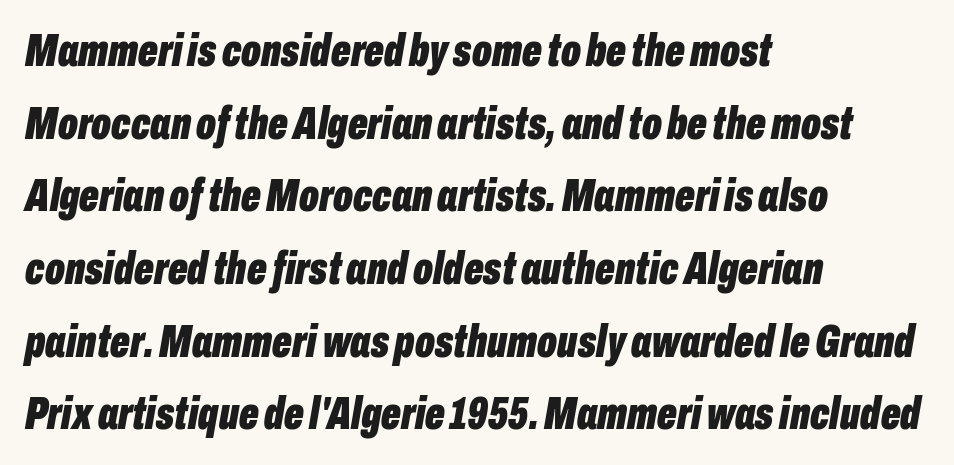
The image shows 46 px bold, condensed type, italic (leaning right); set left-aligned, normal line spacing (1.58x), normal letter spacing, not underlined; low stroke contrast and a medium x-height.
